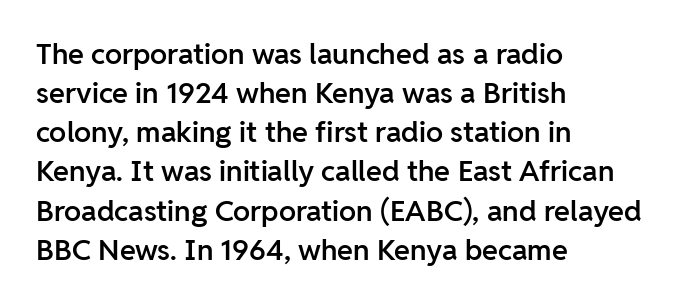
Line beginnings align vertically; line endings do not. The face used here is proportionally spaced, like ordinary book or web type. Compared with an ordinary text face, these strokes are moderately heavier — a semibold. Posture: straight, roman, zero tilt. Typographically, this falls in the sans-serif category. Any mark beneath the type? The region is blank.
